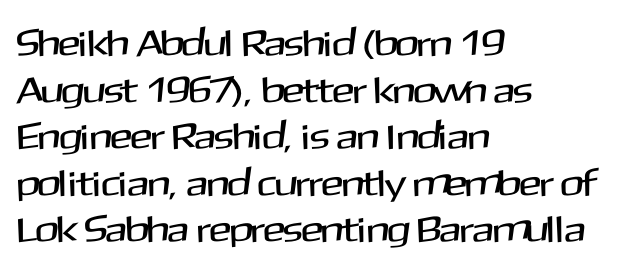
The image shows 37 px sans-serif type, upright; set left-aligned, normal line spacing (1.26x), normal letter spacing, not underlined; medium stroke contrast and a medium x-height.
